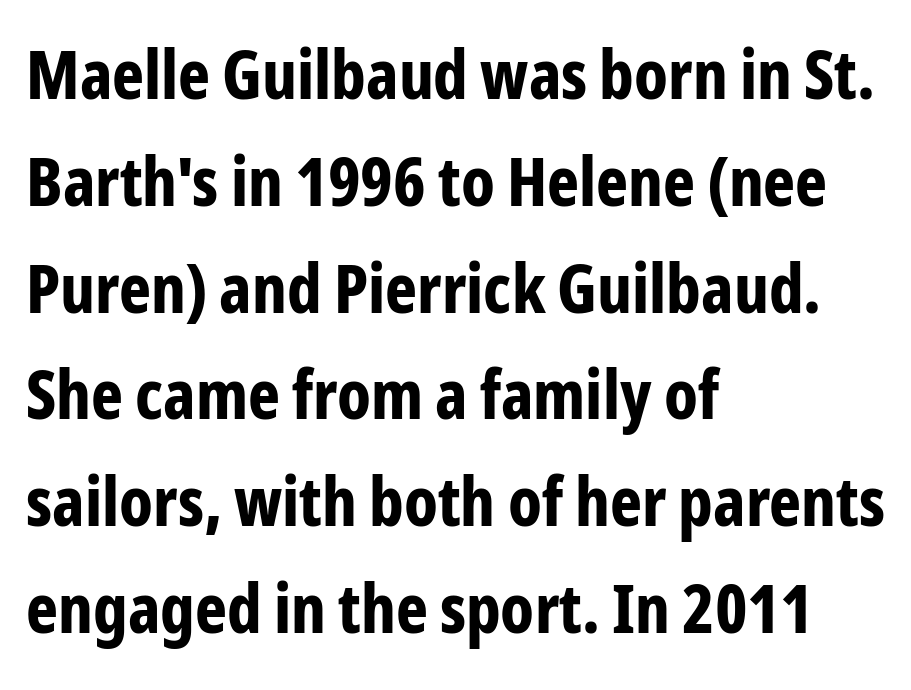
The image shows 68 px bold, condensed sans-serif type, upright; set left-aligned, normal line spacing (1.57x), normal letter spacing, not underlined; low stroke contrast and a medium x-height.
